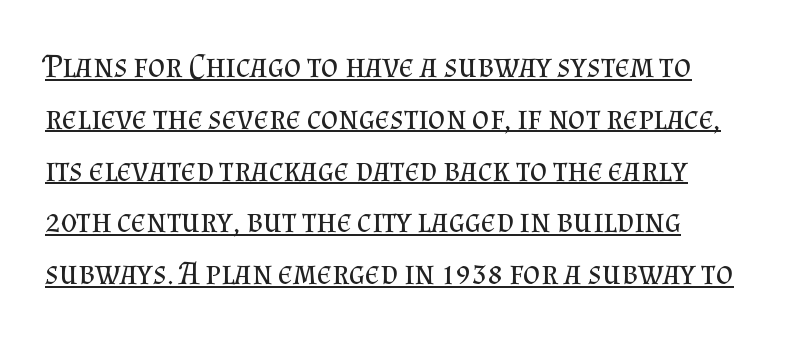
The typeface chosen for these lines features serifs. Rendered with straight, roman letterforms. A typesetter would call this zero additional tracking. Is the type heavy? It reads as light-to-regular instead. The letters advance in unequal steps, a hallmark of proportional type.
